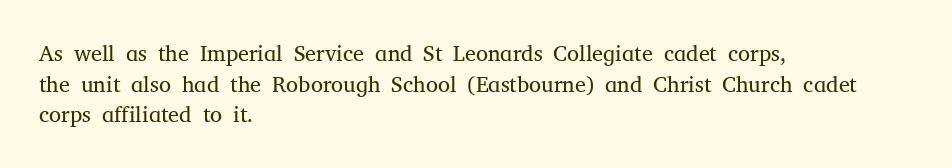
The image shows 22 px text type, upright; set left-aligned, normal line spacing (1.39x), normal letter spacing, not underlined.
